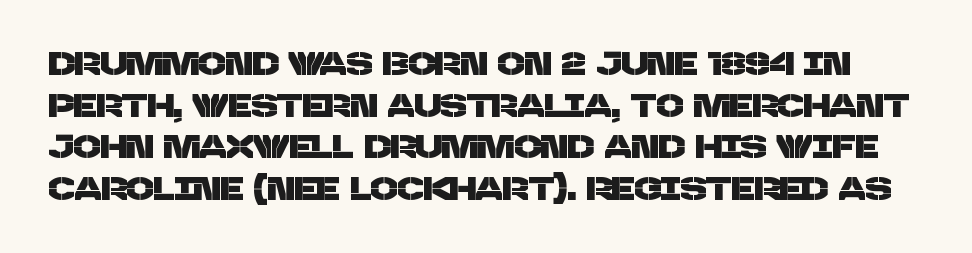
Q: Is the typeface a serif or a sans-serif typeface? A: Sans-serif.
Q: Is the text underlined? A: No.
Q: Is the spacing between letters normal or unusually wide? A: Normal.
Q: Is the spacing between lines tight, normal or loose? A: Normal.
Q: Width (condensed, normal, or wide)? A: Normal.
Q: Stroke contrast? A: Low.
Q: x-height? A: Large.
Q: Monospaced? A: No.
